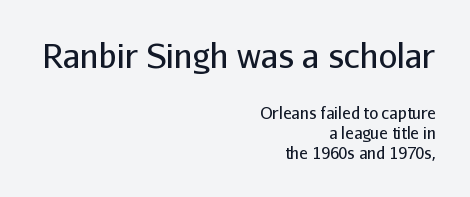
The image shows 33 px regular-weight sans-serif type, upright; set right-aligned, normal line spacing (1.25x), normal letter spacing, not underlined; the first (top) block is 2.06x larger; low stroke contrast and a medium x-height.
